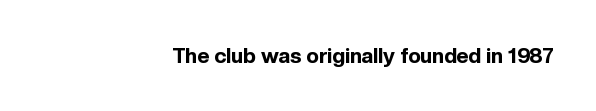
The rendering keeps characters at their native spacing. This is the regular roman posture of the typeface. Plain, unruled lines of type. Line endings align vertically; line beginnings do not.
